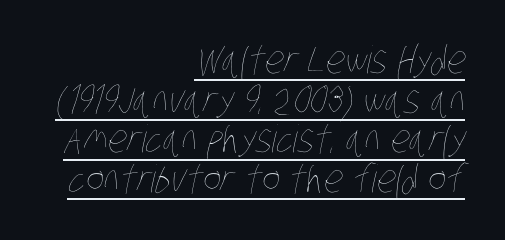
The image shows 38 px thin, condensed type; set right-aligned, tight line spacing (1.04x), normal letter spacing, underlined; low stroke contrast and a large x-height.
